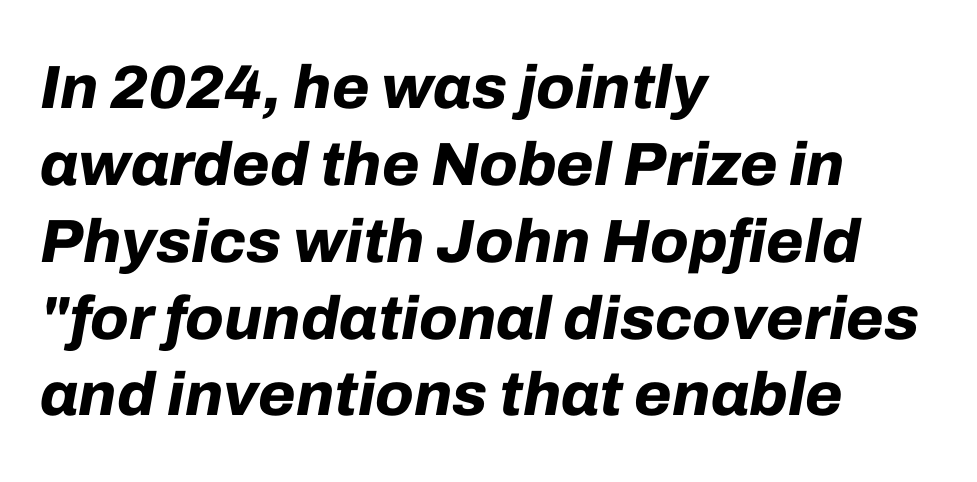
The image shows 61 px bold type, italic (leaning right); set left-aligned, normal line spacing (1.26x), normal letter spacing, not underlined; low stroke contrast and a medium x-height.
